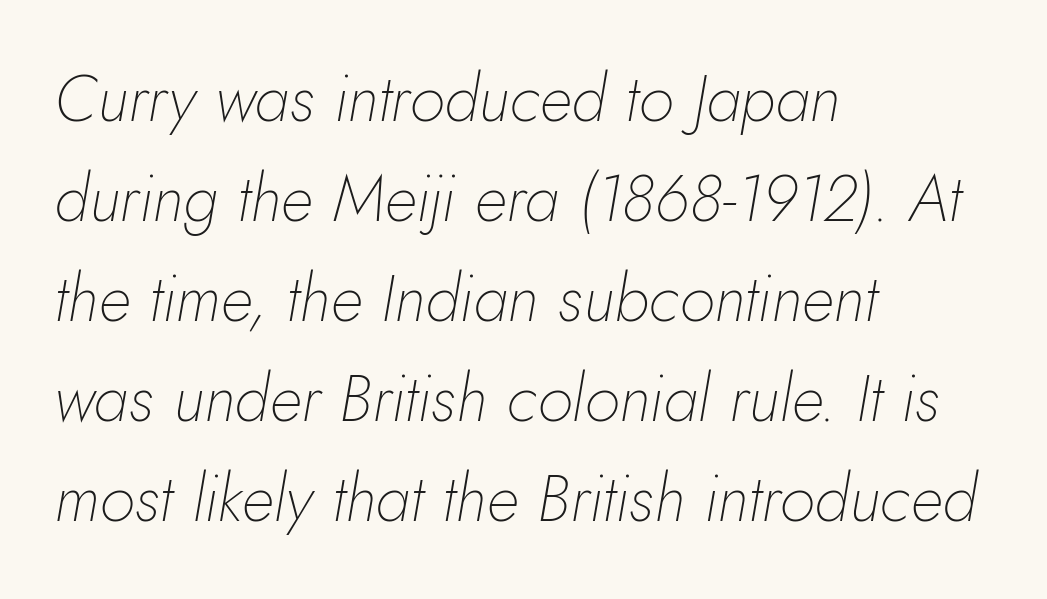
Compared with a centered layout, this one pins lines to the left instead. Varying glyph widths throughout — classic text-font behaviour. The text carries the slant typical of an italic or oblique font. The weight tops out at a normal text grade. Short note: letters normally spaced.
